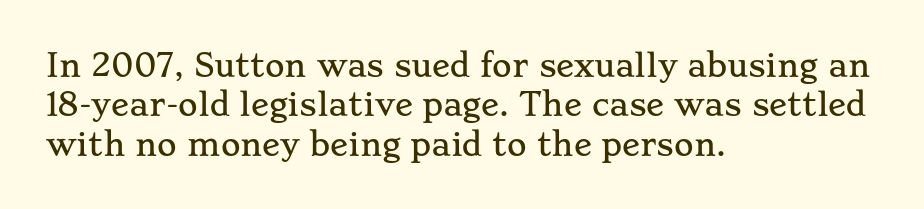
This sample uses plain, unmodified letter spacing. Varying glyph widths throughout — classic text-font behaviour. This is the regular roman posture of the typeface. Normally led — the rows are evenly, conventionally spaced.
